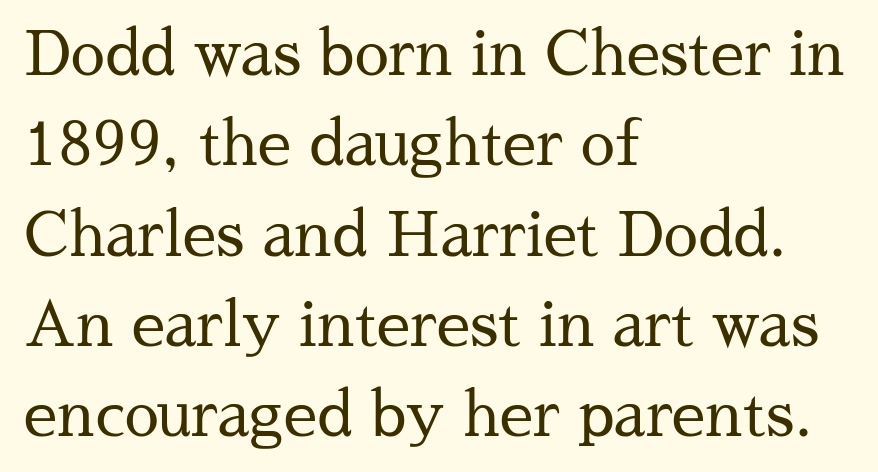
The image shows 61 px regular-weight serif type, upright; set left-aligned, normal line spacing (1.48x), normal letter spacing, not underlined; medium stroke contrast and a medium x-height.
